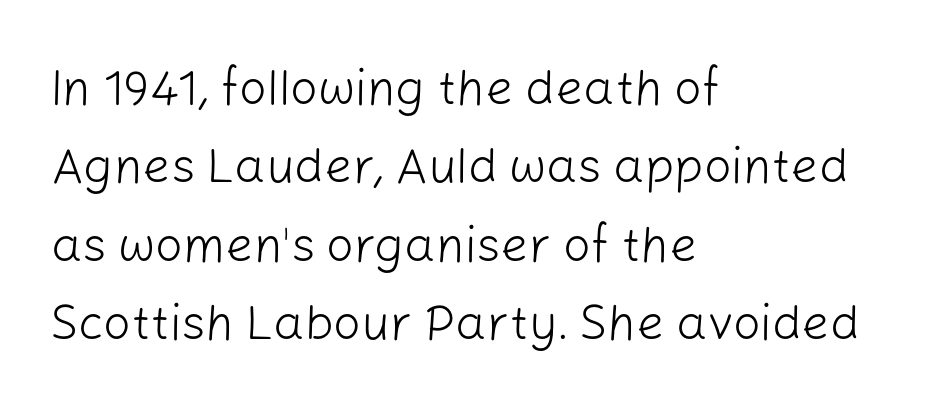
{"serif": "no", "italic": "no", "bold": "no", "weight": "light", "width": "normal", "stroke_contrast": "low", "x_height": "medium", "monospaced": "no", "underline": "no", "align": "left", "line_spacing": "normal", "line_spacing_ratio": 1.6, "letter_spacing": "normal", "letter_spacing_em": 0.0, "glyph_px": 49}
